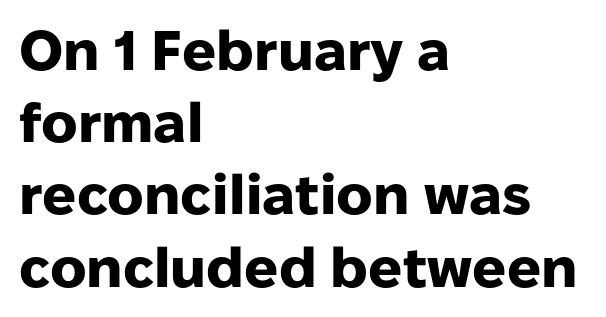
Q: Is the text bold? A: Yes.
Q: Is the text italic (slanted)? A: No, it is upright.
Q: Is the typeface a serif or a sans-serif typeface? A: Sans-serif.
Q: Is the text underlined? A: No.
Q: How is the paragraph aligned? A: Left-aligned.
Q: Is the spacing between letters normal or unusually wide? A: Normal.
Q: Is the spacing between lines tight, normal or loose? A: Normal.
Q: Width (condensed, normal, or wide)? A: Normal.
Q: Stroke contrast? A: Low.
Q: x-height? A: Medium.
Q: Monospaced? A: No.
